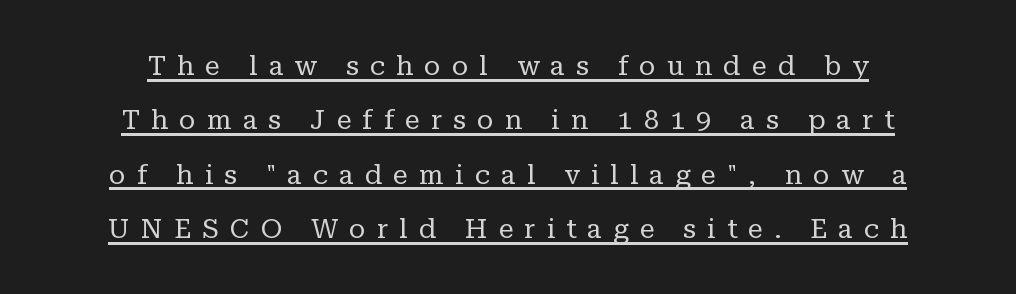
Spacing between characters has been opened up far beyond the box default. The lettering holds an erect, upright posture throughout. Has an underline been added? It has. The rendering positions every line midway between the sides. You could fit nearly another row in the gap between these rows. No chunkiness to these letters — they're not bold.
